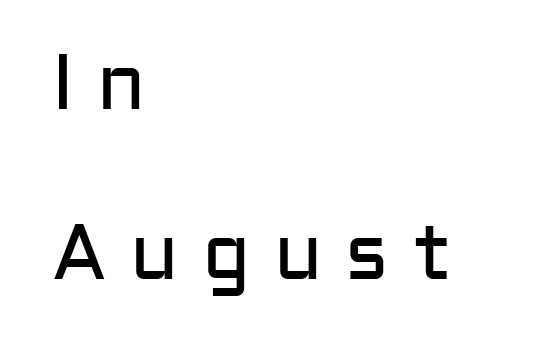
The image shows 78 px regular-weight sans-serif type, upright; set left-aligned, loose line spacing (2.18x), unusually wide letter spacing (+0.3 em), not underlined; low stroke contrast and a medium x-height.
